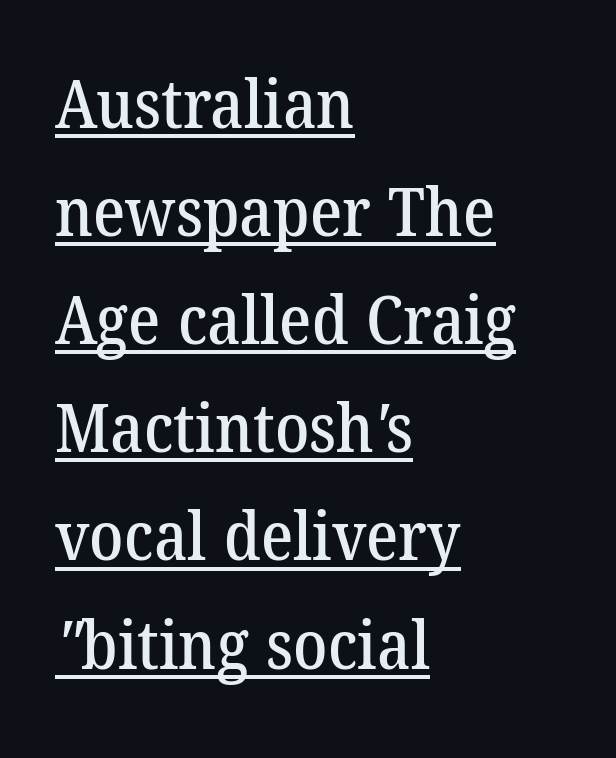
{"serif": "yes", "width": "normal", "stroke_contrast": "low", "x_height": "medium", "monospaced": "no", "underline": "yes", "align": "left", "line_spacing": "normal", "line_spacing_ratio": 1.59, "letter_spacing": "normal", "letter_spacing_em": 0.0, "glyph_px": 68}
